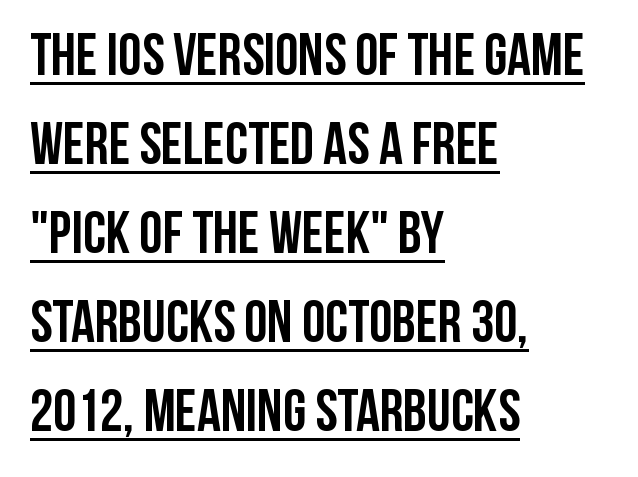
Honestly, the underline is the first thing you notice here. These lines are set flush left with a ragged right edge. The designer left line spacing at the default. Each letter keeps its own natural width here, so spacing adapts to shape. The face used here has the dense, thick strokes of a bold.
